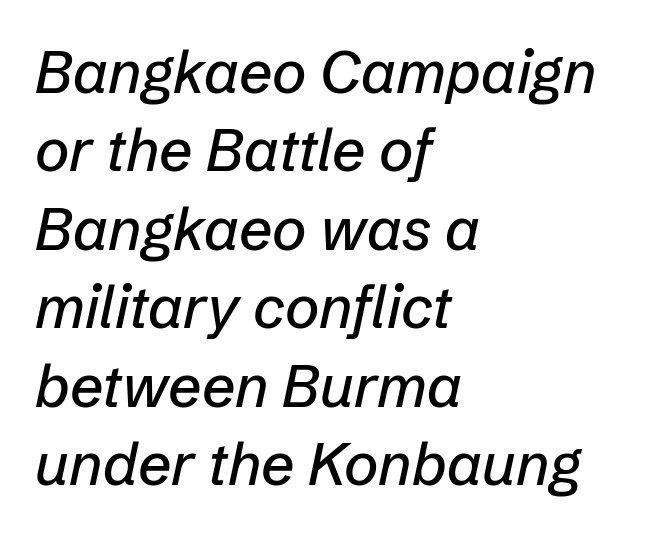
The image shows 59 px text type, italic (leaning right); set left-aligned, normal line spacing (1.33x), normal letter spacing, not underlined; low stroke contrast and a medium x-height.
